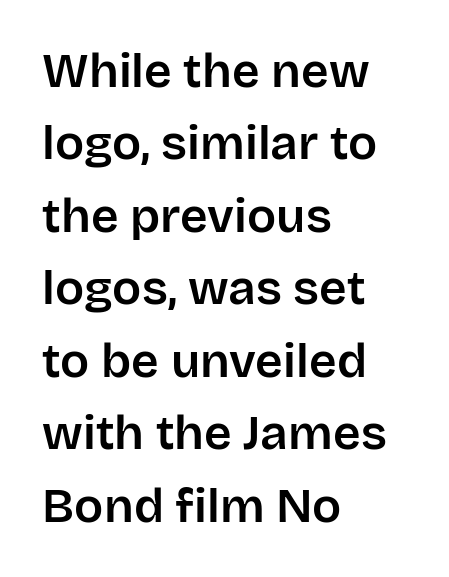
The image shows 48 px sans-serif type, upright; set left-aligned, normal line spacing (1.51x), normal letter spacing, not underlined; low stroke contrast and a large x-height.
